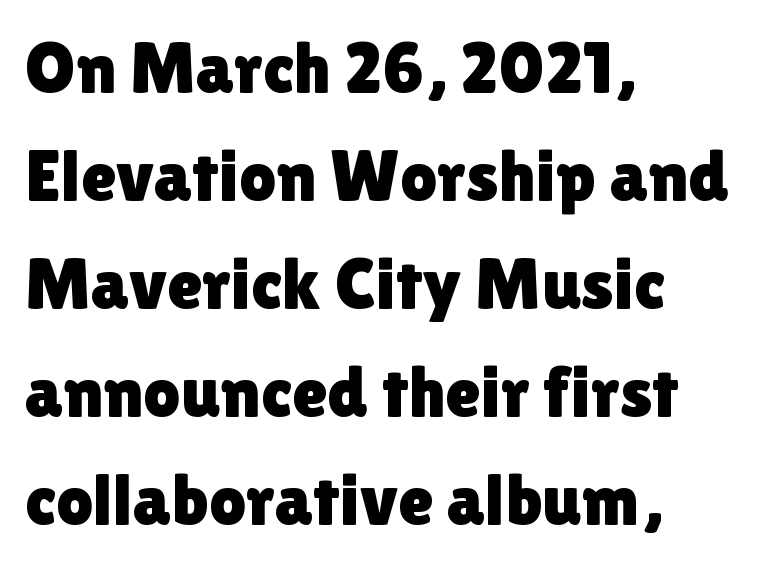
The image shows 73 px sans-serif type, upright; set left-aligned, normal line spacing (1.48x), normal letter spacing, not underlined; low stroke contrast and a medium x-height.
